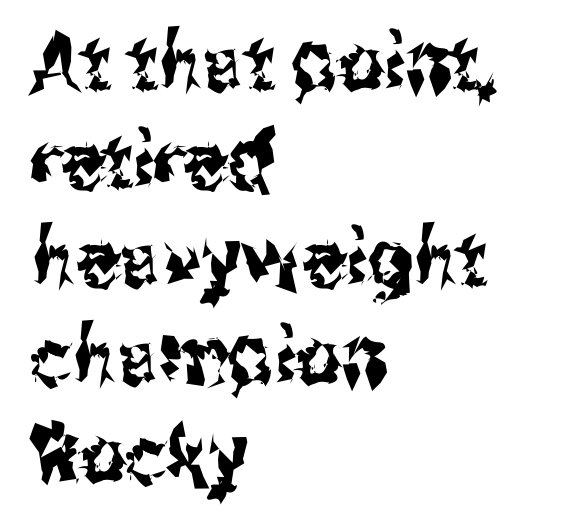
The image shows 79 px condensed sans-serif type, upright; set left-aligned, line spacing 1.24x, normal letter spacing, not underlined; medium stroke contrast and a medium x-height.
